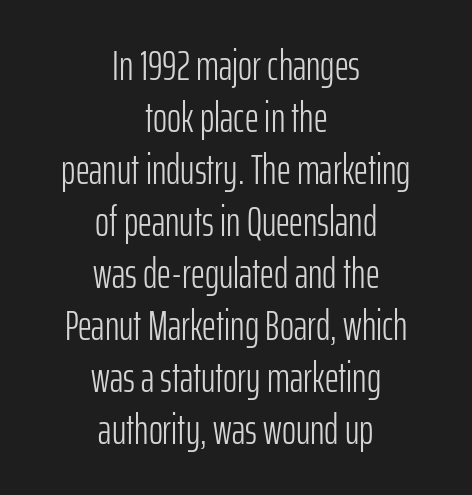
The strip under each line holds only bare page. The face used here is proportionally spaced, like ordinary book or web type. The font family rendered here belongs to the sans-serif group. These lines were composed using upright roman letters.
